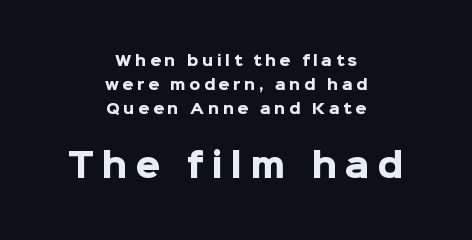
Q: Is the text bold? A: Yes.
Q: Is the text italic (slanted)? A: No, it is upright.
Q: Is the typeface a serif or a sans-serif typeface? A: Sans-serif.
Q: Is the text underlined? A: No.
Q: How is the paragraph aligned? A: Centered.
Q: Is the spacing between letters normal or unusually wide? A: Unusually wide.
Q: Which block of text is set in a larger size, the first (top) or the second (bottom)? A: The second (bottom) one.
Q: Width (condensed, normal, or wide)? A: Normal.
Q: Stroke contrast? A: Low.
Q: x-height? A: Medium.
Q: Monospaced? A: No.
